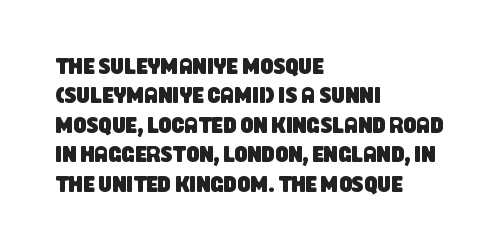
Q: Is the text underlined? A: No.
Q: How is the paragraph aligned? A: Left-aligned.
Q: Is the spacing between letters normal or unusually wide? A: Normal.
Q: Is the spacing between lines tight, normal or loose? A: Normal.
